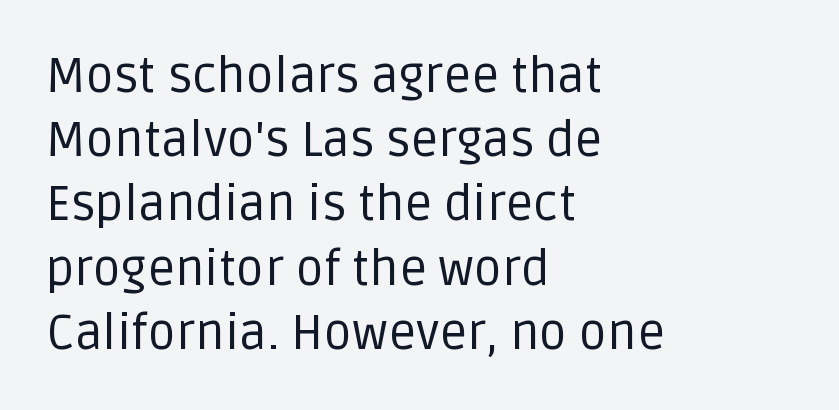
{"serif": "no", "italic": "no", "bold": "no", "weight": "regular", "width": "normal", "stroke_contrast": "low", "x_height": "large", "monospaced": "no", "underline": "no", "align": "left", "line_spacing": "normal", "line_spacing_ratio": 1.31, "letter_spacing": "normal", "letter_spacing_em": 0.0, "glyph_px": 49}
